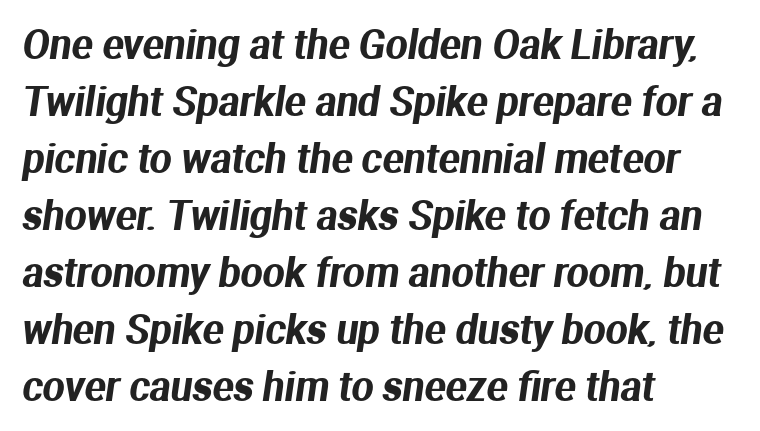
The image shows 39 px sans-serif type; set left-aligned, normal line spacing (1.46x), normal letter spacing, not underlined; medium stroke contrast and a medium x-height.
